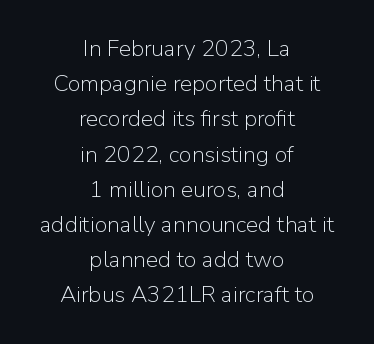
Q: Is the text bold? A: No.
Q: Is the text italic (slanted)? A: No, it is upright.
Q: Is the text underlined? A: No.
Q: How is the paragraph aligned? A: Centered.
Q: Is the spacing between letters normal or unusually wide? A: Normal.
Q: Is the spacing between lines tight, normal or loose? A: Normal.
